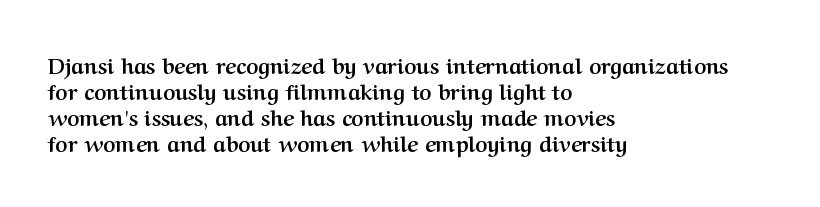
Q: Is the text bold? A: Yes.
Q: Is the text italic (slanted)? A: No, it is upright.
Q: Is the text underlined? A: No.
Q: How is the paragraph aligned? A: Left-aligned.
Q: Is the spacing between letters normal or unusually wide? A: Normal.
